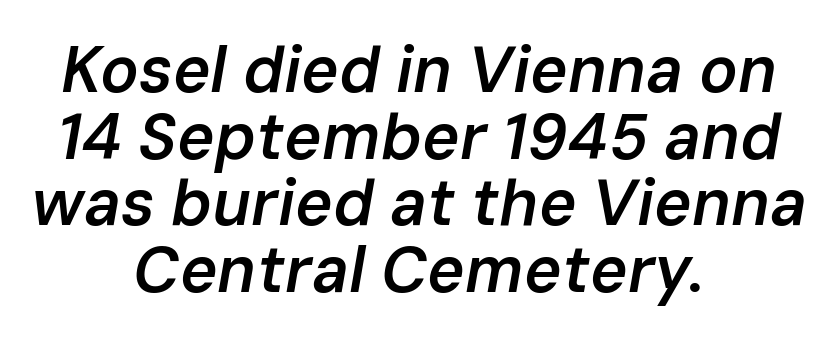
{"italic": "yes", "lean": "right", "slant_degrees": 10, "bold": "semi", "weight": "semibold", "width": "normal", "stroke_contrast": "low", "x_height": "medium", "monospaced": "no", "underline": "no", "align": "center", "line_spacing": "tight", "line_spacing_ratio": 1.04, "letter_spacing": "normal", "letter_spacing_em": 0.0, "glyph_px": 64}
